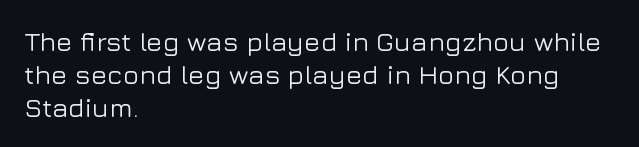
No extra tracking has been applied to these lines. Check the space under the baseline: it is left empty. The font's upright variant was chosen for this text. Casual observation: everything's shoved over to the left.
